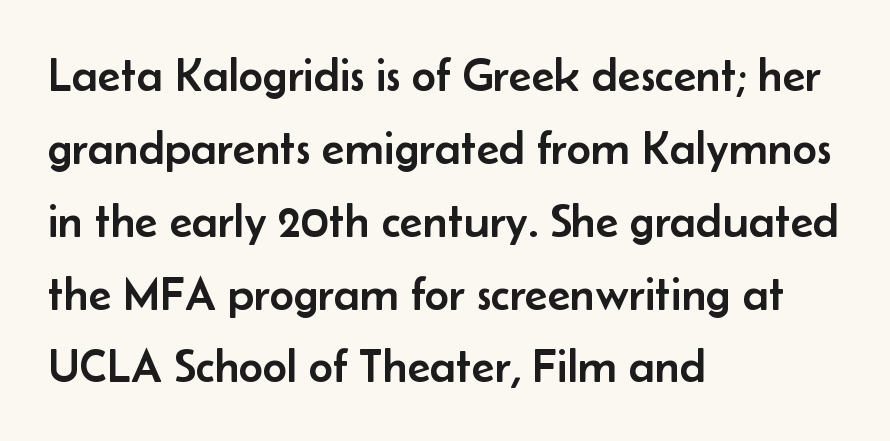
{"serif": "no", "italic": "no", "width": "normal", "stroke_contrast": "low", "x_height": "small", "monospaced": "no", "underline": "no", "align": "left", "line_spacing": "normal", "line_spacing_ratio": 1.55, "letter_spacing": "normal", "letter_spacing_em": 0.0, "glyph_px": 47}
